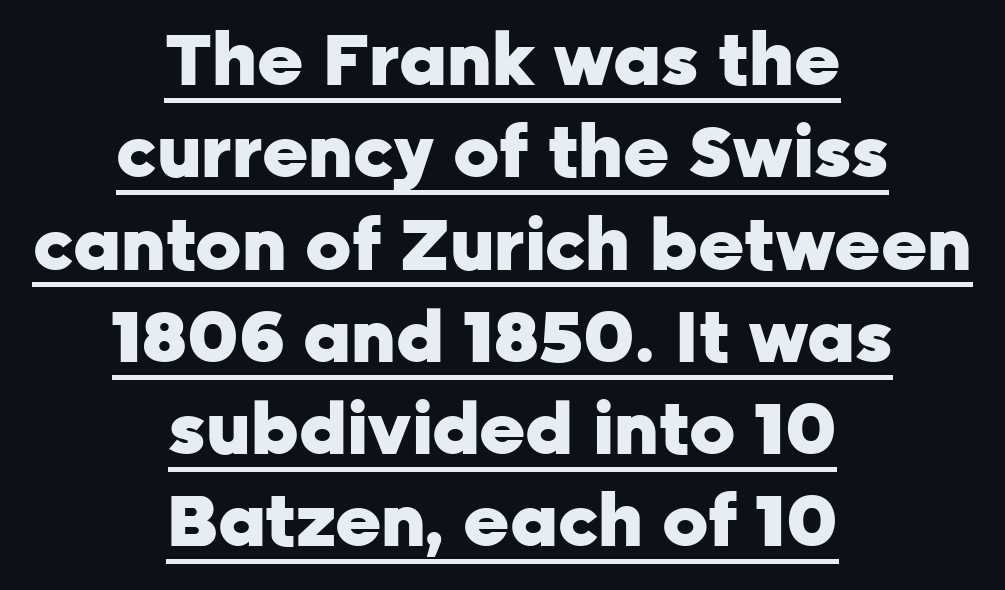
Q: Is the text bold? A: Yes.
Q: Is the text italic (slanted)? A: No, it is upright.
Q: Is the typeface a serif or a sans-serif typeface? A: Sans-serif.
Q: Is the text underlined? A: Yes.
Q: How is the paragraph aligned? A: Centered.
Q: Is the spacing between letters normal or unusually wide? A: Normal.
Q: Is the spacing between lines tight, normal or loose? A: Normal.
Q: Width (condensed, normal, or wide)? A: Normal.
Q: Stroke contrast? A: Low.
Q: x-height? A: Medium.
Q: Monospaced? A: No.
